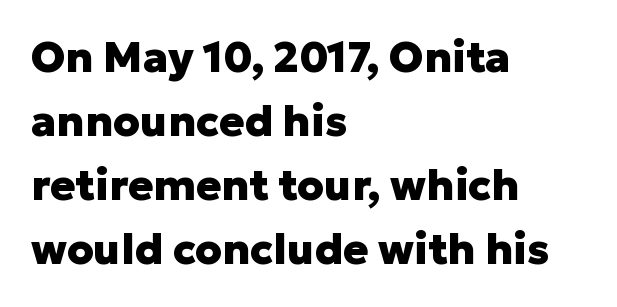
Q: Is the text bold? A: Yes.
Q: Is the text italic (slanted)? A: No, it is upright.
Q: Is the typeface a serif or a sans-serif typeface? A: Sans-serif.
Q: Is the text underlined? A: No.
Q: How is the paragraph aligned? A: Left-aligned.
Q: Is the spacing between letters normal or unusually wide? A: Normal.
Q: Is the spacing between lines tight, normal or loose? A: Normal.
Q: Width (condensed, normal, or wide)? A: Normal.
Q: Stroke contrast? A: Low.
Q: x-height? A: Medium.
Q: Monospaced? A: No.
